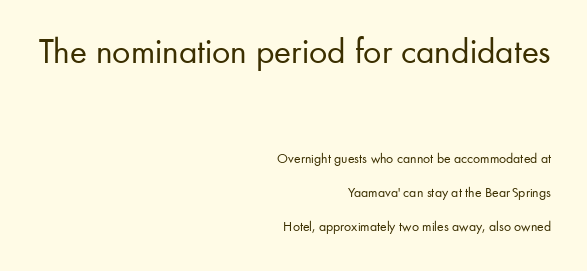
{"serif": "no", "italic": "no", "bold": "no", "weight": "regular", "width": "normal", "stroke_contrast": "low", "x_height": "small", "monospaced": "no", "underline": "no", "align": "right", "line_spacing": "loose", "line_spacing_ratio": 2.42, "letter_spacing": "normal", "letter_spacing_em": 0.0, "larger_block": "first", "size_ratio": 2.57, "glyph_px": 36}
